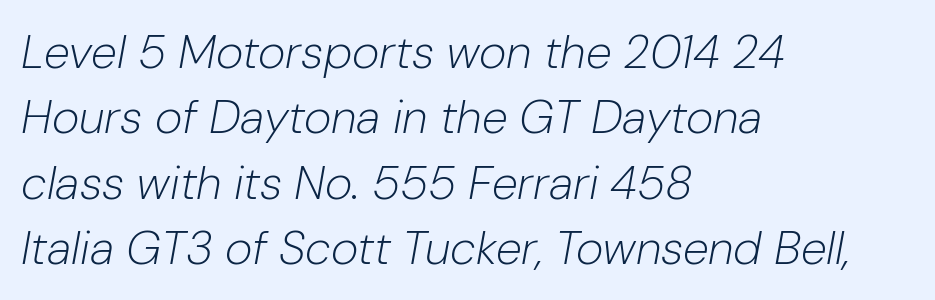
Q: Is the text bold? A: No.
Q: Is the text italic (slanted)? A: Yes, it leans right by about 10 degrees.
Q: Is the text underlined? A: No.
Q: How is the paragraph aligned? A: Left-aligned.
Q: Is the spacing between letters normal or unusually wide? A: Normal.
Q: Is the spacing between lines tight, normal or loose? A: Normal.
Q: Width (condensed, normal, or wide)? A: Normal.
Q: Stroke contrast? A: Low.
Q: x-height? A: Medium.
Q: Monospaced? A: No.
